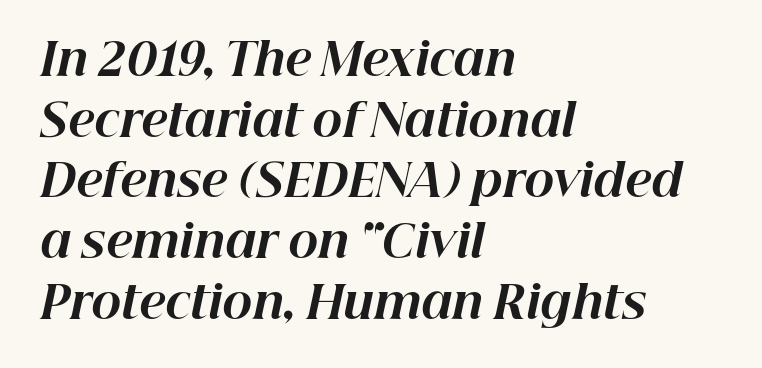
{"italic": "yes", "lean": "right", "slant_degrees": 12, "bold": "yes", "weight": "bold", "width": "normal", "stroke_contrast": "high", "x_height": "medium", "monospaced": "no", "underline": "no", "align": "left", "line_spacing": "normal", "line_spacing_ratio": 1.35, "letter_spacing": "normal", "letter_spacing_em": 0.0, "glyph_px": 45}
